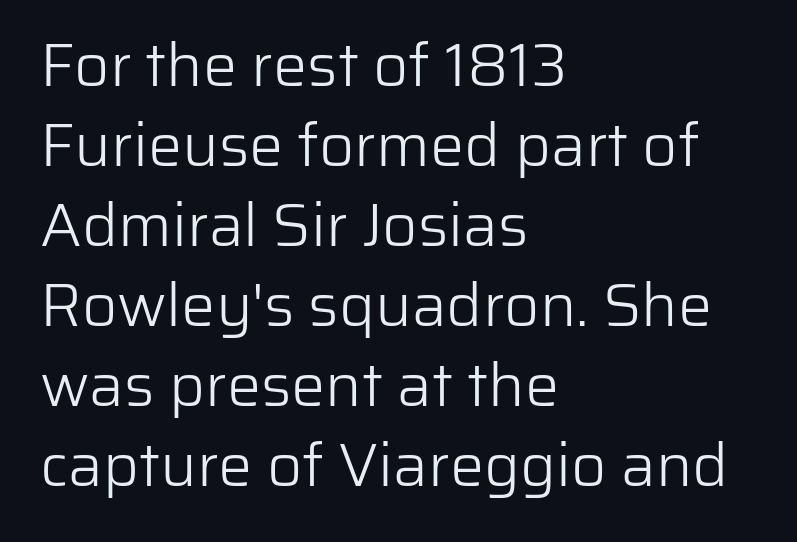
Examine the stroke ends and you'll find no serifs. Glyph-to-glyph distance matches everyday printed text. Which margin do the lines hug? The left one — the right edge is uneven. The face looks like a standard text weight, possibly lighter.
